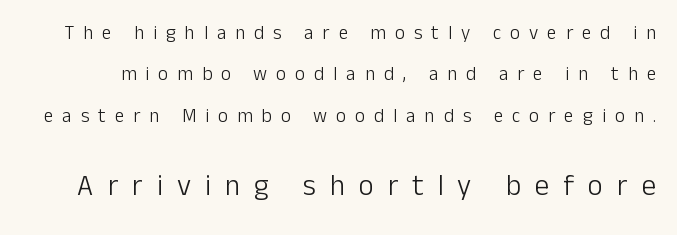
The image shows 29 px light sans-serif type, upright; set loose line spacing (2.18x), unusually wide letter spacing (+0.48 em), not underlined; the second (bottom) block is 1.53x larger; low stroke contrast and a medium x-height.
